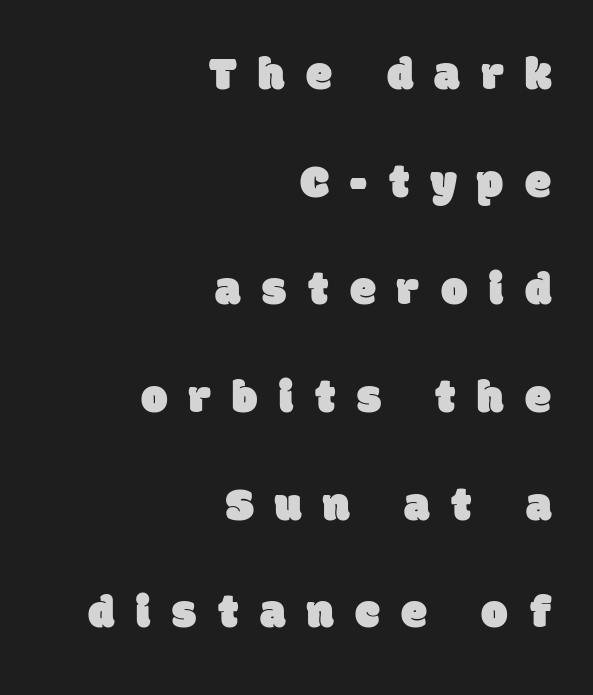
Line ends are locked; line starts wander. This sample has the flowing, uneven cadence of proportional lettering. This block would shrink considerably if given ordinary leading; it's expanded now. The foot of each line stays bare and open.
